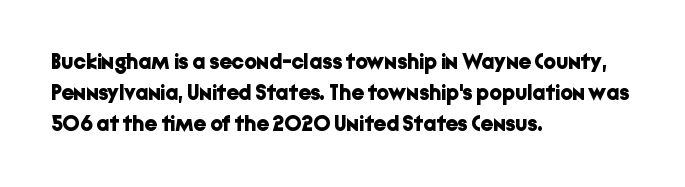
No italicization has been applied; the sample stays upright. The line-height multiplier appears to be the usual default. The face used here has the dense, thick strokes of a bold. Clear beneath every line of the passage. Each word holds together tightly as a unit, with standard inter-letter gaps. The typesetter chose a ragged-right arrangement here.
